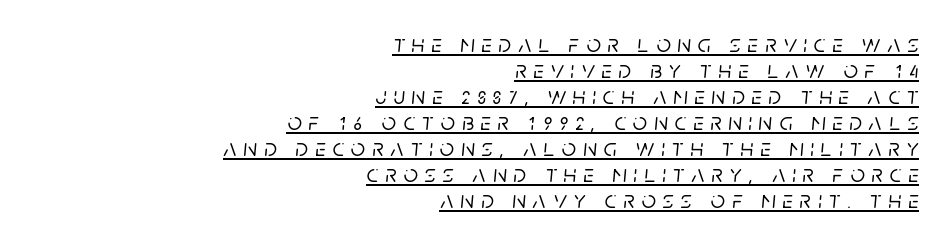
Students, observe: this is what under-led, compact text looks like. In CSS terms this would be text-align: right. Beneath each row of characters lies a ruled line. This sample uses an oblique cut, with every glyph tilted off the vertical.
